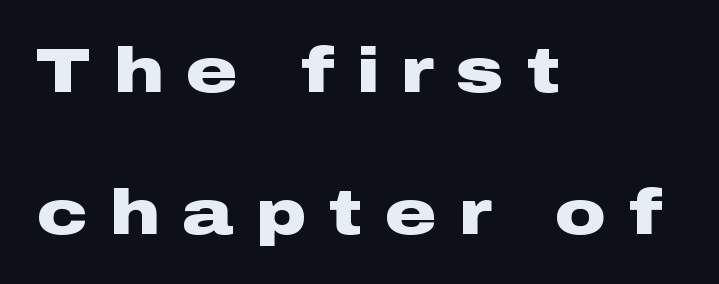
Typographically, this falls in the sans-serif category. The foot of each line stays bare and open. Words appear elongated and porous because spacing is wide. Does the lettering tilt? It doesn't — this is upright. You'd pick this weight for a headline — it's a proper bold. Is the block centered? No — it sits flush against the left margin.
